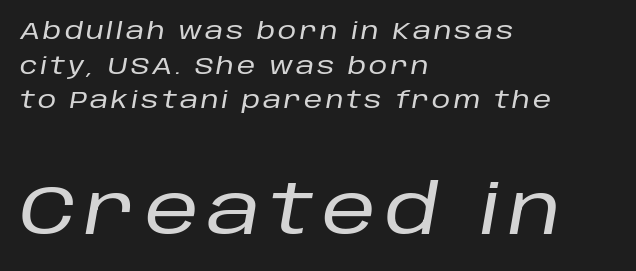
{"italic": "yes", "lean": "right", "slant_degrees": 10, "width": "normal", "stroke_contrast": "low", "x_height": "large", "monospaced": "no", "underline": "no", "align": "left", "line_spacing": "normal", "line_spacing_ratio": 1.51, "larger_block": "second", "size_ratio": 2.96, "glyph_px": 68}
